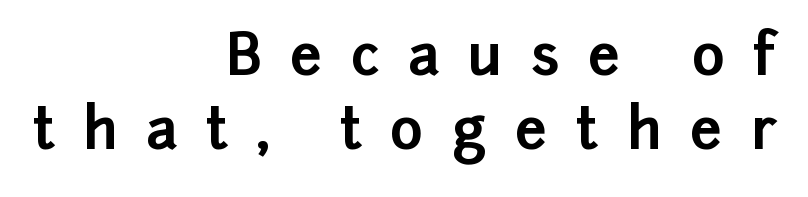
Q: Is the text bold? A: Yes.
Q: Is the text italic (slanted)? A: No, it is upright.
Q: Is the typeface a serif or a sans-serif typeface? A: Sans-serif.
Q: Is the text underlined? A: No.
Q: How is the paragraph aligned? A: Right-aligned.
Q: Is the spacing between letters normal or unusually wide? A: Unusually wide.
Q: Is the spacing between lines tight, normal or loose? A: Normal.
Q: Width (condensed, normal, or wide)? A: Normal.
Q: Stroke contrast? A: Low.
Q: x-height? A: Medium.
Q: Monospaced? A: No.
